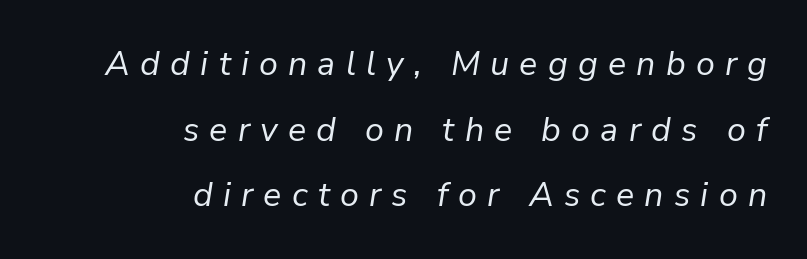
The face used here is proportionally spaced, like ordinary book or web type. Does the leading feel generous? Absolutely, it's lavish. The weight would be labelled regular, book, light, or lighter still. The typography opts for an oblique posture over an upright one. One-word summary of the alignment: right. Look at the tracking — it's clearly loosened, letters drifting apart.
